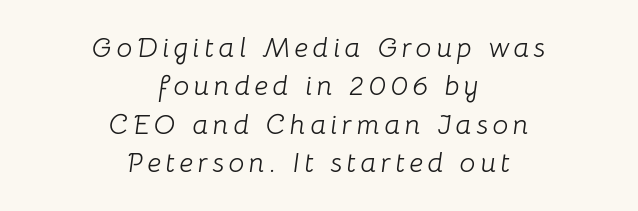
The image shows 28 px light type, italic (leaning right); set centered, normal line spacing (1.37x), not underlined; low stroke contrast and a medium x-height.
